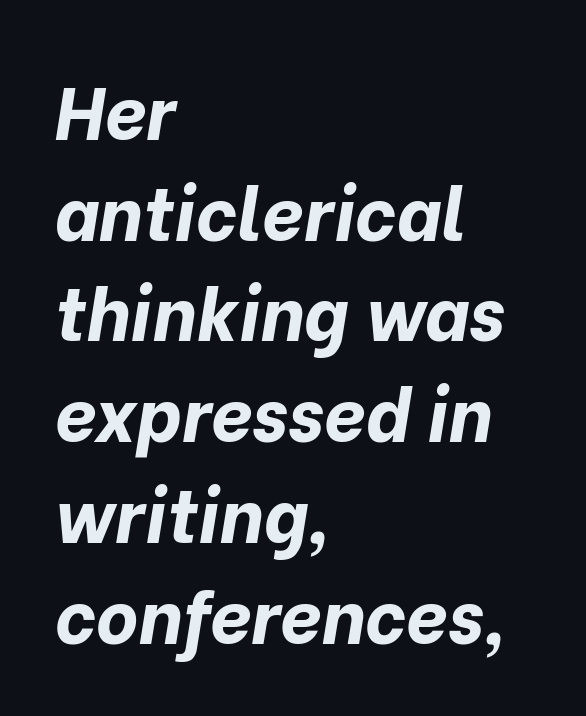
Descenders are the only things crossing below the line. Honestly, the letter spacing is just normal — you wouldn't notice it. Alignment: flush left. The face used here has a pronounced slope to its letters.
